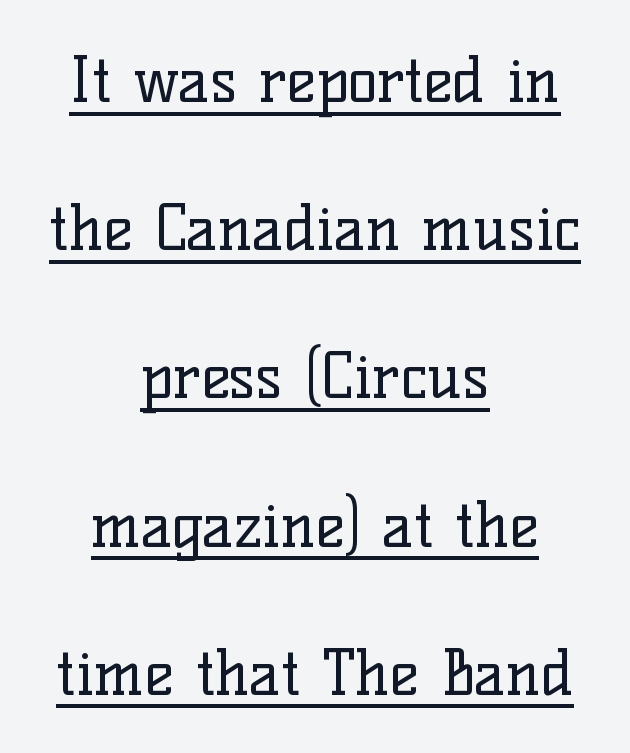
The image shows 62 px regular-weight serif type, upright; set centered, loose line spacing (2.39x), normal letter spacing, underlined; low stroke contrast and a medium x-height.
